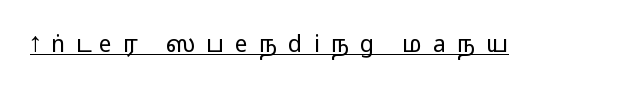
Rendered with straight, roman letterforms. A rule runs beneath these lines of type. The tracking reads as deliberately expanded to a designer's eye.
